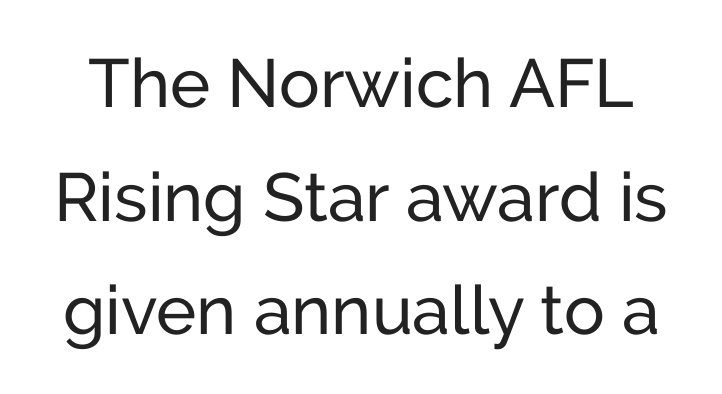
{"serif": "no", "italic": "no", "width": "normal", "stroke_contrast": "low", "x_height": "medium", "monospaced": "no", "underline": "no", "line_spacing": "normal", "line_spacing_ratio": 1.67, "letter_spacing": "normal", "letter_spacing_em": 0.0, "glyph_px": 68}
